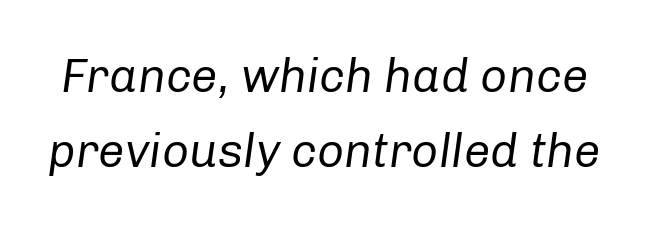
Q: Is the text bold? A: No.
Q: Is the text italic (slanted)? A: Yes, it leans right by about 8 degrees.
Q: Is the text underlined? A: No.
Q: Is the spacing between letters normal or unusually wide? A: Normal.
Q: Is the spacing between lines tight, normal or loose? A: Normal.
Q: Width (condensed, normal, or wide)? A: Normal.
Q: Stroke contrast? A: Low.
Q: x-height? A: Medium.
Q: Monospaced? A: No.
